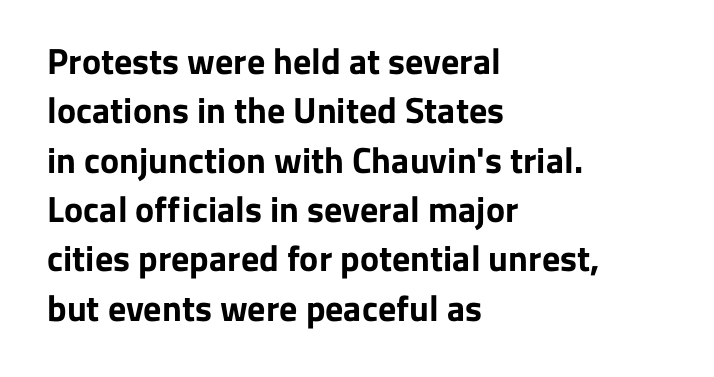
The image shows 36 px bold sans-serif type, upright; set left-aligned, normal line spacing (1.37x), normal letter spacing, not underlined; low stroke contrast and a medium x-height.
